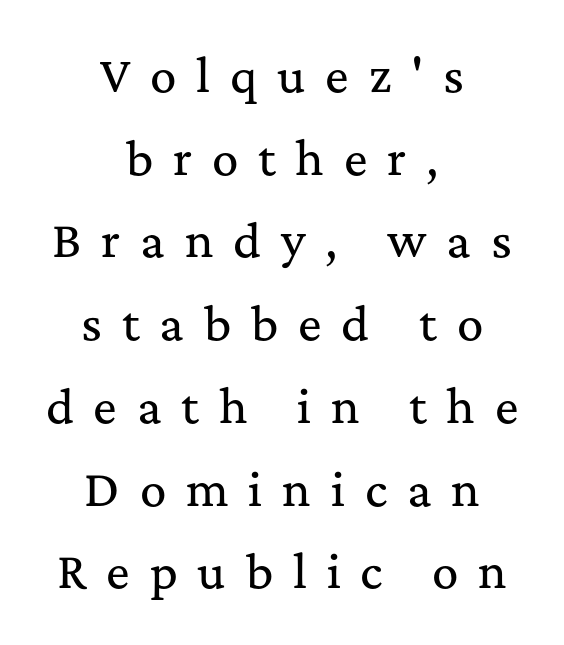
The image shows 44 px serif type, upright; set centered, line spacing 1.88x, unusually wide letter spacing (+0.45 em), not underlined; medium stroke contrast and a medium x-height.
